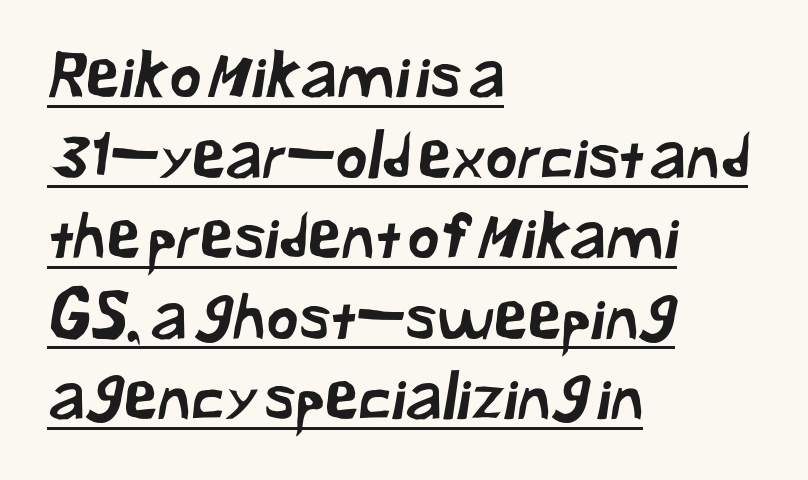
{"serif": "no", "width": "normal", "stroke_contrast": "low", "x_height": "medium", "monospaced": "no", "underline": "yes", "align": "left", "line_spacing": "normal", "line_spacing_ratio": 1.3, "letter_spacing": "normal", "letter_spacing_em": 0.0, "glyph_px": 62}
